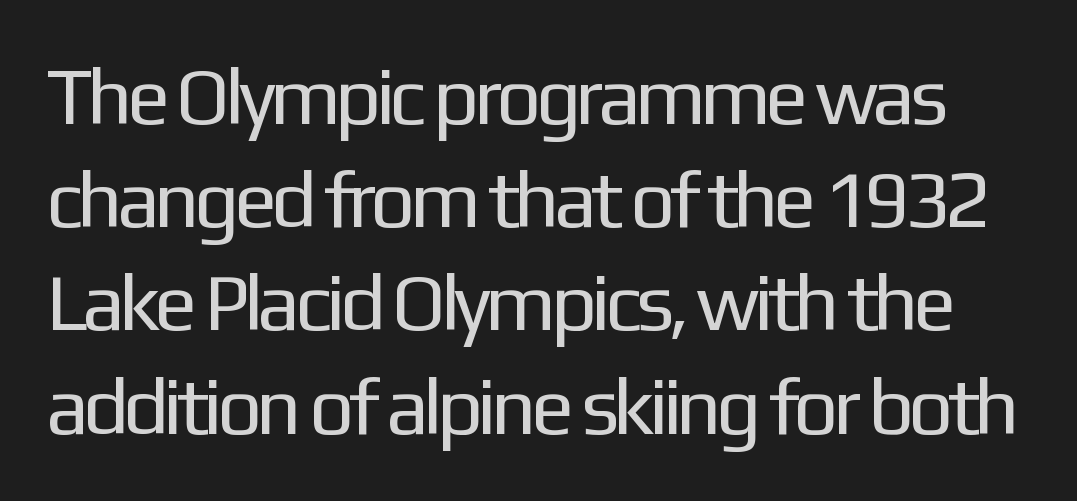
Summary of weight: not heavy and not bold. The rendering keeps characters at their native spacing. Reading down the column, the eye jumps a familiar distance to each next line. Varying glyph widths throughout — classic text-font behaviour.
